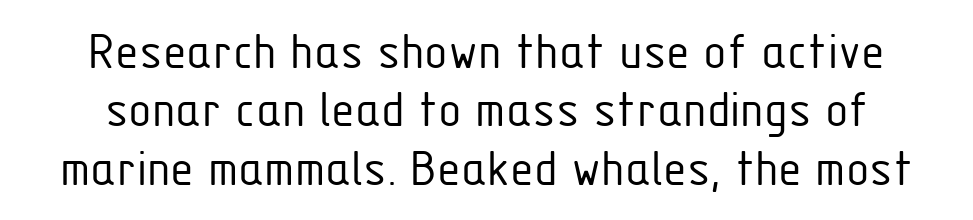
The image shows 54 px light, condensed sans-serif type, upright; set tight line spacing (1.08x), normal letter spacing, not underlined; low stroke contrast and a medium x-height.
